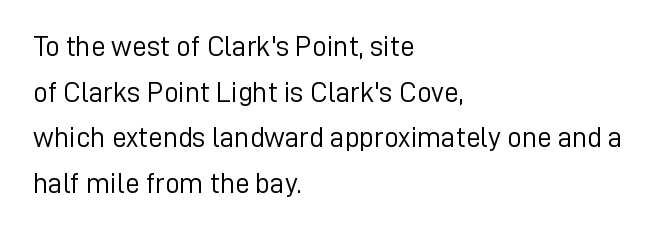
Q: Is the text bold? A: No.
Q: Is the text italic (slanted)? A: No, it is upright.
Q: Is the typeface a serif or a sans-serif typeface? A: Sans-serif.
Q: Is the text underlined? A: No.
Q: How is the paragraph aligned? A: Left-aligned.
Q: Is the spacing between letters normal or unusually wide? A: Normal.
Q: Is the spacing between lines tight, normal or loose? A: Normal.
Q: Width (condensed, normal, or wide)? A: Normal.
Q: Stroke contrast? A: Low.
Q: x-height? A: Medium.
Q: Monospaced? A: No.
